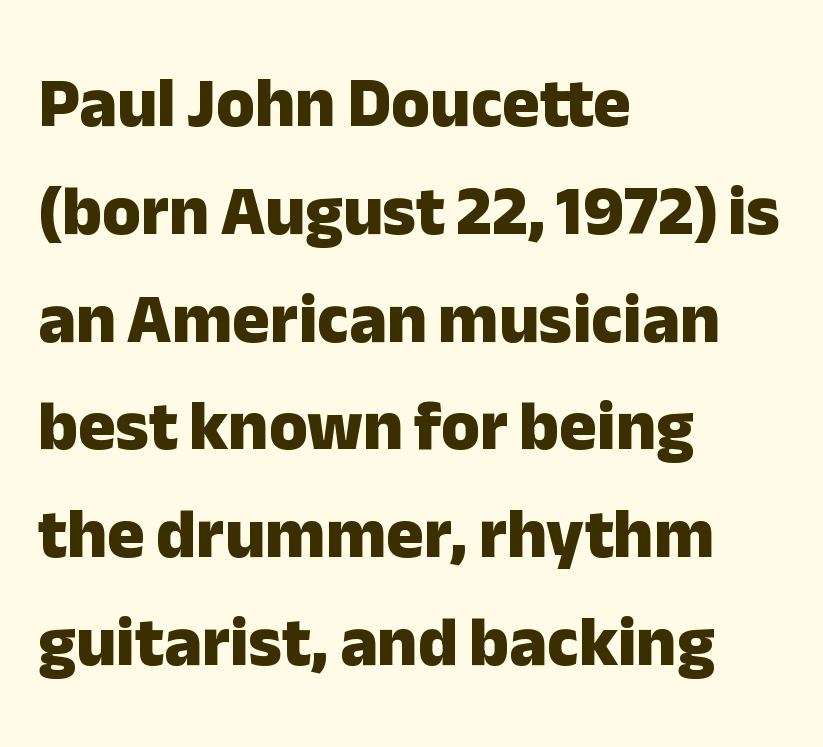
How are the letters spaced? Ordinarily, with no added tracking. The letters stand straight up with perfectly vertical stems. Each letter keeps its own natural width here, so spacing adapts to shape. The letters are bold, with thick, heavy strokes.
